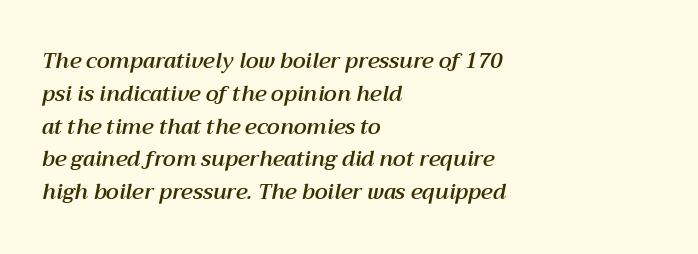
Rendered with sloped, italic letterforms. Observe the ordinary spacing: letters are neighbours, not strangers. A typesetter would call this leading conventional body-copy spacing. The rag falls on the right side of this text block. Bare-footed words on every line.
